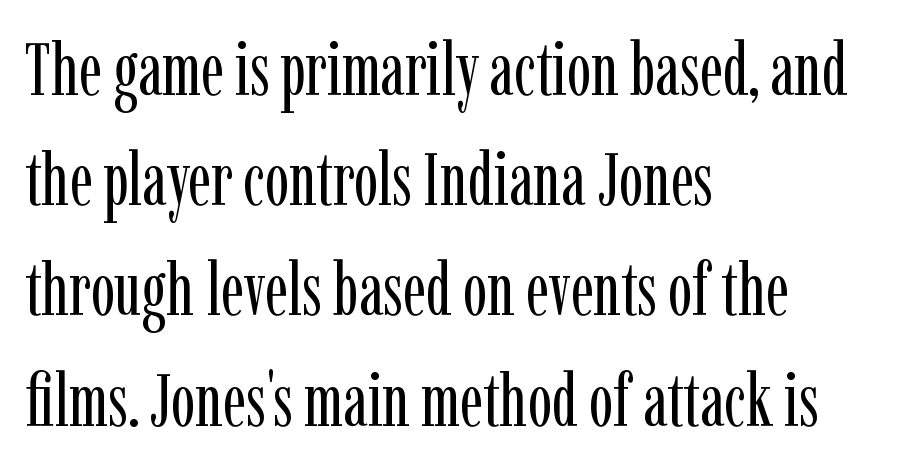
The image shows 73 px regular-weight, condensed serif type, upright; set left-aligned, normal line spacing (1.51x), normal letter spacing, not underlined; low stroke contrast and a medium x-height.
